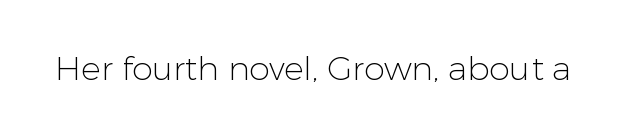
Q: Is the text bold? A: No.
Q: Is the text italic (slanted)? A: No, it is upright.
Q: Is the typeface a serif or a sans-serif typeface? A: Sans-serif.
Q: Is the text underlined? A: No.
Q: Is the spacing between letters normal or unusually wide? A: Normal.
Q: Width (condensed, normal, or wide)? A: Normal.
Q: Stroke contrast? A: Low.
Q: x-height? A: Medium.
Q: Monospaced? A: No.
